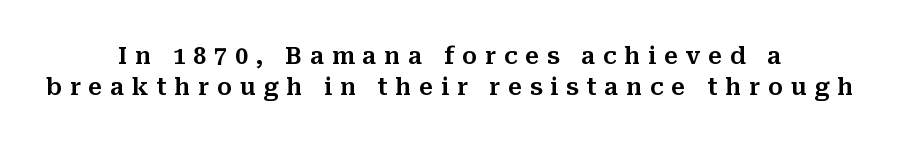
{"italic": "no", "underline": "no", "align": "center", "line_spacing": "normal", "line_spacing_ratio": 1.34, "letter_spacing": "wide", "letter_spacing_em": 0.34, "glyph_px": 23}
